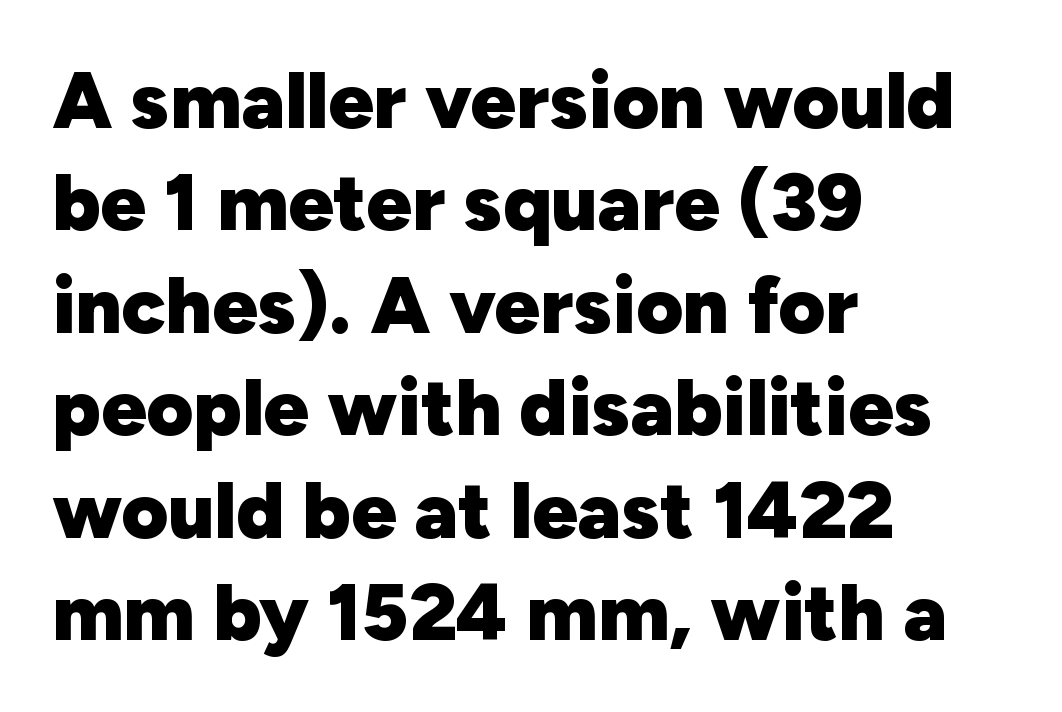
Q: Is the text bold? A: Yes.
Q: Is the text italic (slanted)? A: No, it is upright.
Q: Is the typeface a serif or a sans-serif typeface? A: Sans-serif.
Q: Is the text underlined? A: No.
Q: How is the paragraph aligned? A: Left-aligned.
Q: Is the spacing between letters normal or unusually wide? A: Normal.
Q: Is the spacing between lines tight, normal or loose? A: Normal.
Q: Width (condensed, normal, or wide)? A: Normal.
Q: Stroke contrast? A: Low.
Q: x-height? A: Medium.
Q: Monospaced? A: No.
